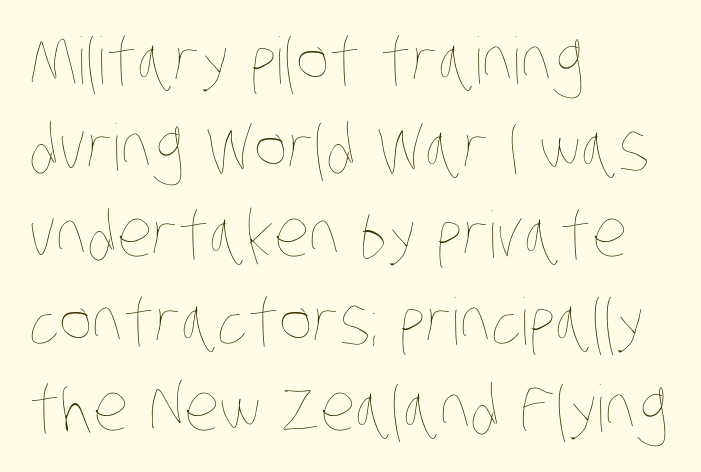
Note the varied advance widths — an 'i' is clearly narrower than an 'm'. The weight would be labelled regular, book, light, or lighter still. The gaps between neighbouring characters are ordinary and unremarkable. Leftover space on each line is placed entirely after the last word. A clean baseline with only descenders dipping below it. Does the leading feel generous? No, just average.
